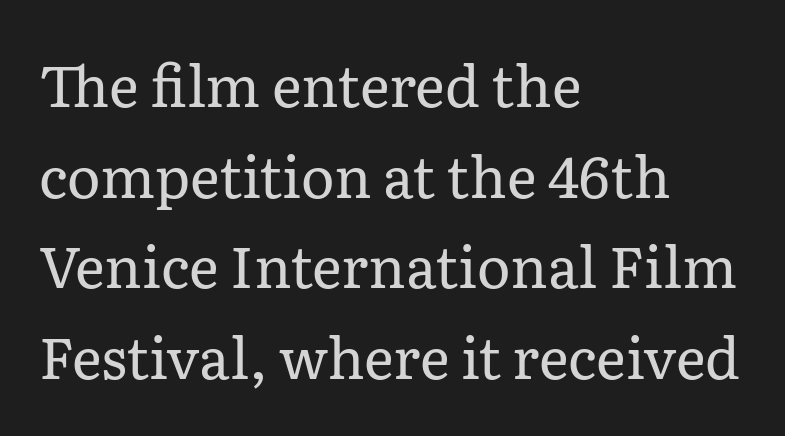
Does the leading feel generous? No, just average. The rendering anchors every line to the left-hand side. Type style note: has serifs. These lines are rendered in a variable-pitch font.
